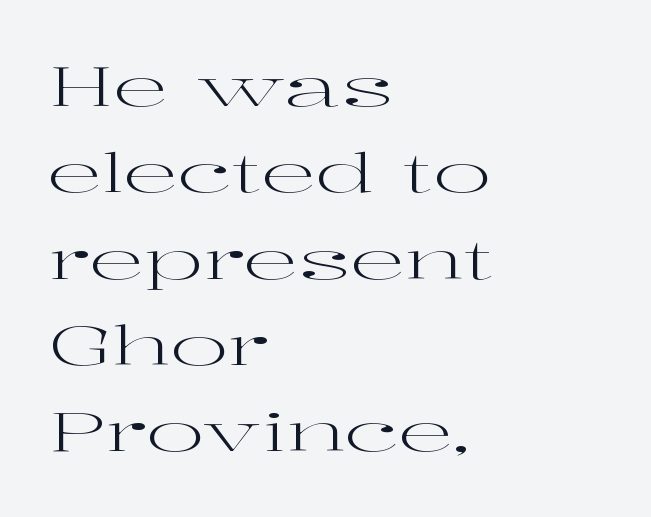
A typesetter would call this proportional, since set widths differ per character. Type without underlining. Casual observation: everything's shoved over to the left. Regular leading.
